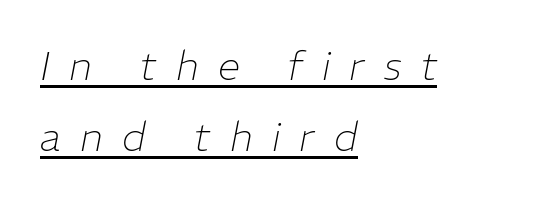
The image shows 40 px thin type, italic (leaning right); set left-aligned, line spacing 1.78x, unusually wide letter spacing (+0.48 em), underlined; low stroke contrast and a medium x-height.
